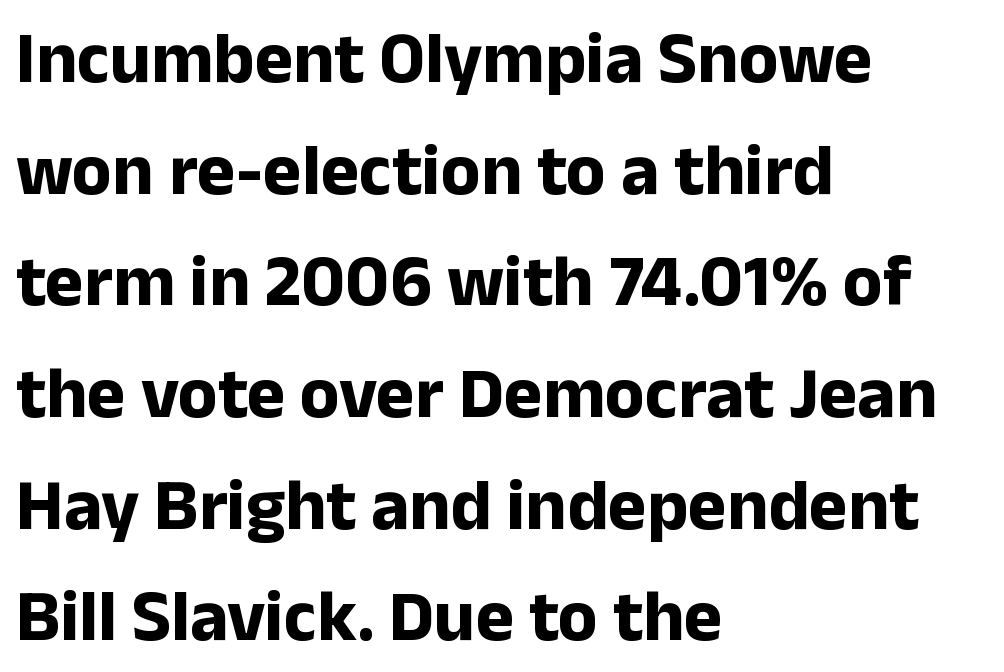
The zone under the glyphs is completely vacant. I'd call this a sans setting — the letters go barefoot. What weight is shown? A full bold with thick strokes. The passage shown is typed in a proportional face where columns would drift. Line beginnings align vertically; line endings do not.
